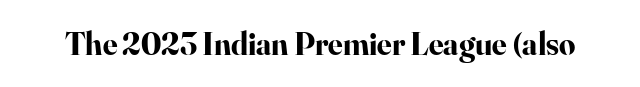
{"serif": "yes", "italic": "no", "bold": "yes", "weight": "bold", "width": "normal", "stroke_contrast": "high", "x_height": "small", "monospaced": "no", "underline": "no", "letter_spacing": "normal", "letter_spacing_em": 0.0, "glyph_px": 32}
